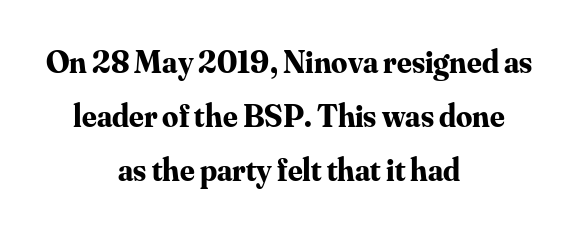
{"serif": "yes", "italic": "no", "bold": "yes", "weight": "bold", "width": "normal", "stroke_contrast": "medium", "x_height": "small", "monospaced": "no", "underline": "no", "align": "center", "line_spacing": "normal", "line_spacing_ratio": 1.69, "letter_spacing": "normal", "letter_spacing_em": 0.0, "glyph_px": 32}
